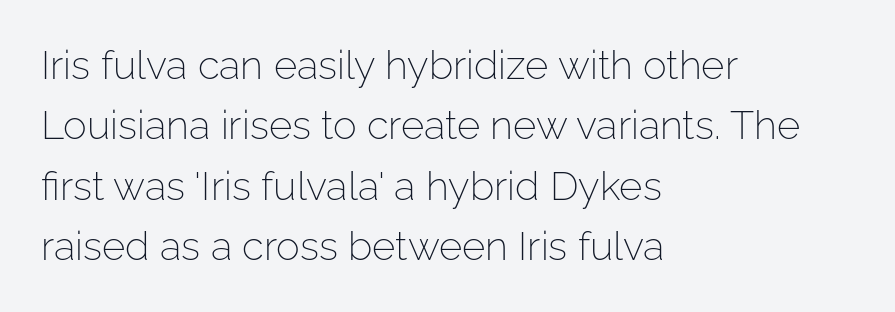
These lines are rendered in a variable-pitch font. A typesetter would label this face a sans. Between one letter and the next there's only the usual sliver of space. No chunkiness to these letters — they're not bold. A normal amount of white space separates one row of letters from the next.
